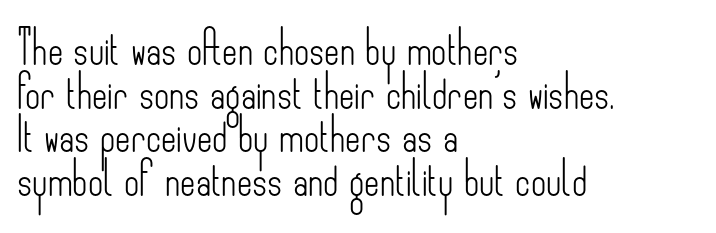
The font's upright variant was chosen for this text. Decoration check: the copy has no underline. The rendering uses a moderate line-height, typical for paragraphs. Character widths vary here, with narrow letters taking less room than wide ones. The rendering keeps characters at their native spacing.
